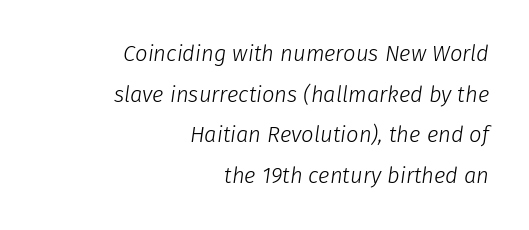
{"italic": "yes", "lean": "right", "slant_degrees": 8, "bold": "no", "underline": "no", "align": "right", "line_spacing_ratio": 1.85, "letter_spacing": "normal", "letter_spacing_em": 0.0, "glyph_px": 22}
